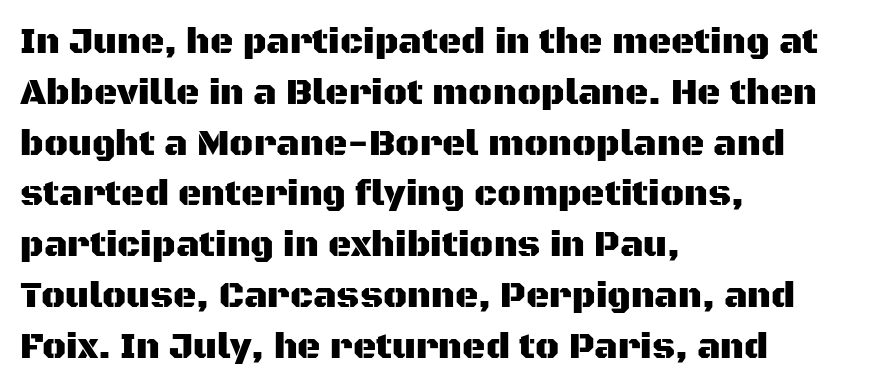
Leading matches the norm, producing a regular column. Proportional: the letters do not fall into vertical columns. A bare baseline throughout the passage. One-word summary of the alignment: left. Typographically, this falls in the sans-serif category.
